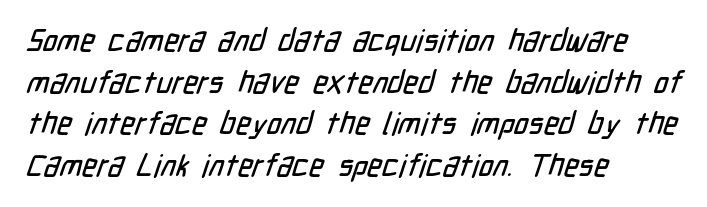
The image shows 31 px condensed sans-serif type; set left-aligned, normal line spacing (1.34x), normal letter spacing, not underlined; low stroke contrast and a medium x-height.
